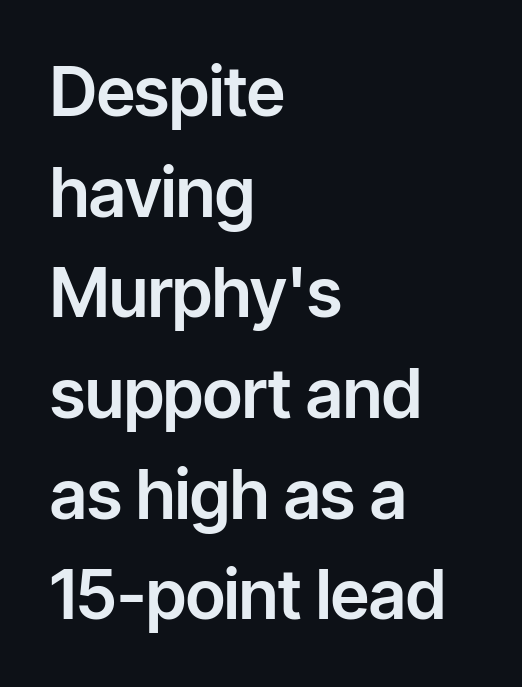
The image shows 68 px sans-serif type, upright; set left-aligned, normal line spacing (1.48x), normal letter spacing, not underlined; low stroke contrast and a medium x-height.
